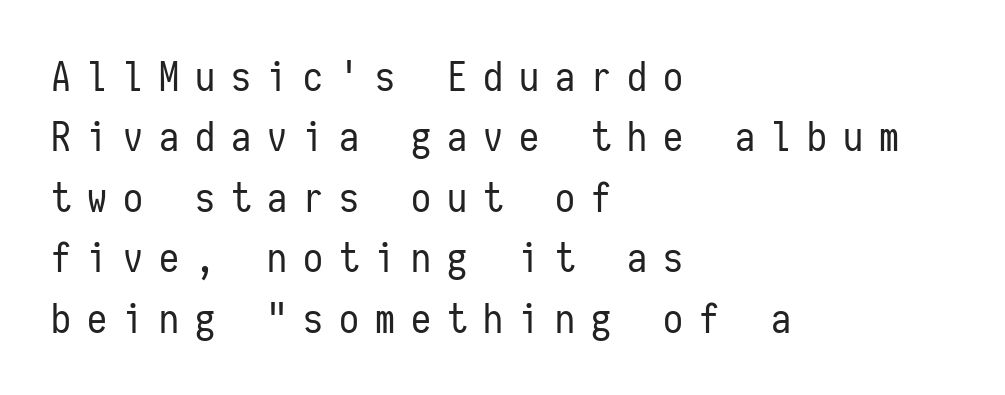
Is this a fixed-width face? Yes — each glyph sits in an identical cell. Glyph-to-glyph distance is far greater than everyday printed text. You can tell it's not italic because the verticals are truly vertical. Quick note: interline space is typical. The lines in this sample share a left origin and differ only in where they stop. The typeface chosen for these lines omits serifs.
